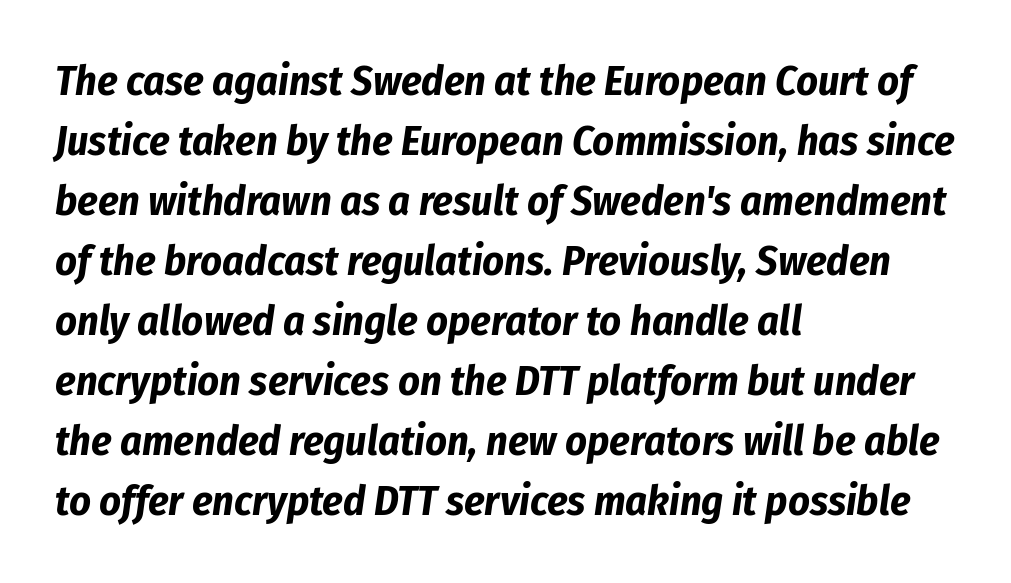
Varying glyph widths throughout — classic text-font behaviour. The baseline area is clear. You'd pick this weight for a headline — it's a proper bold. These lines were composed using italics. These lines stack with their left ends in a neat column. Leading: standard.
